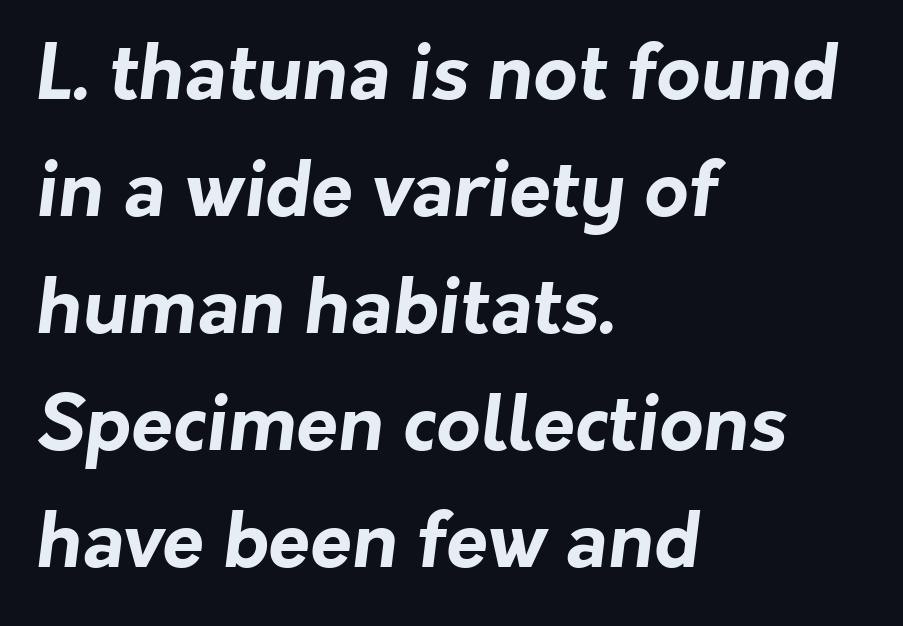
Q: Is the text bold? A: Yes.
Q: Is the typeface a serif or a sans-serif typeface? A: Sans-serif.
Q: Is the text underlined? A: No.
Q: How is the paragraph aligned? A: Left-aligned.
Q: Is the spacing between letters normal or unusually wide? A: Normal.
Q: Is the spacing between lines tight, normal or loose? A: Normal.
Q: Width (condensed, normal, or wide)? A: Normal.
Q: Stroke contrast? A: Low.
Q: x-height? A: Medium.
Q: Monospaced? A: No.
